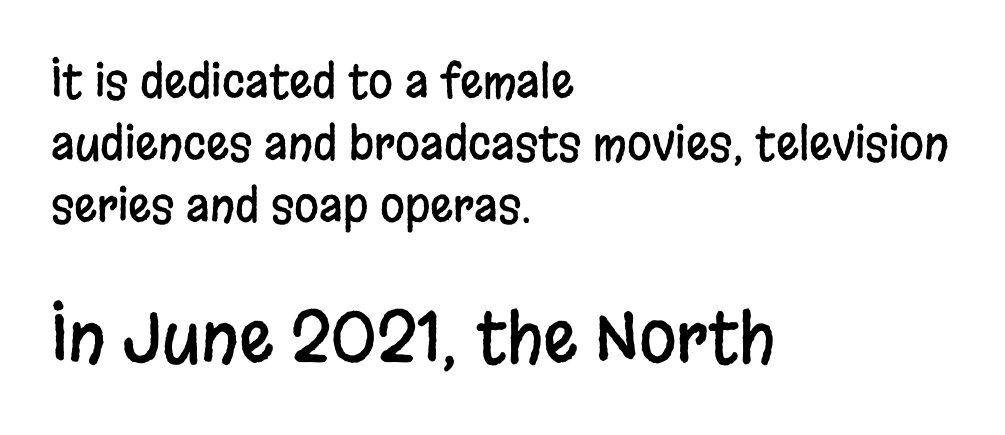
{"serif": "no", "italic": "no", "width": "condensed", "stroke_contrast": "low", "x_height": "large", "monospaced": "no", "underline": "no", "align": "left", "line_spacing": "normal", "line_spacing_ratio": 1.38, "letter_spacing": "normal", "letter_spacing_em": 0.0, "larger_block": "second", "size_ratio": 1.51, "glyph_px": 68}
